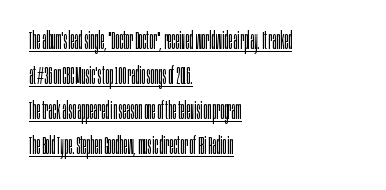
This sample uses plain, unmodified letter spacing. The block of text has a typical density, with ordinary space between rows. The face used here appears with an underline applied. Line starts are locked; line ends wander. Quick note: not italic, upright. No heavy texture on the line: the type isn't bold.
